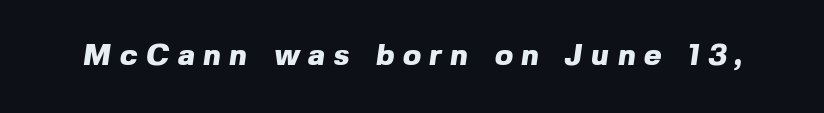
Unlike a traditional serif, this face leaves its strokes unadorned. As a designer I'd log this as weight 700, bold. Do the characters align in a grid? No, the font is proportional. Lines of text with bare space underneath. Glyph-to-glyph distance is far greater than everyday printed text.
